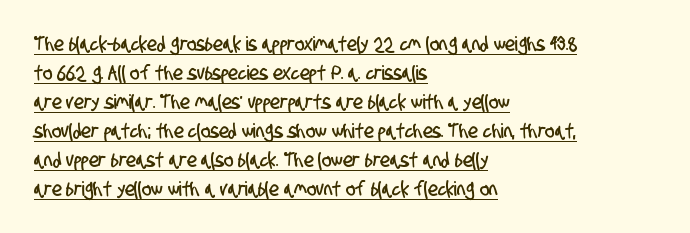
The image shows 20 px text type; set left-aligned, normal line spacing (1.45x), normal letter spacing, underlined.
